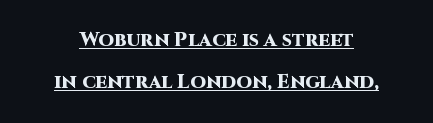
Q: Is the text bold? A: Yes.
Q: Is the text italic (slanted)? A: No, it is upright.
Q: Is the text underlined? A: Yes.
Q: Is the spacing between letters normal or unusually wide? A: Normal.
Q: Is the spacing between lines tight, normal or loose? A: Loose.
